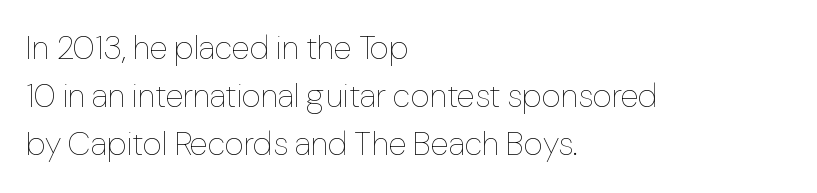
{"italic": "no", "bold": "no", "weight": "thin", "width": "normal", "stroke_contrast": "low", "x_height": "medium", "monospaced": "no", "underline": "no", "align": "left", "line_spacing": "normal", "line_spacing_ratio": 1.46, "letter_spacing": "normal", "letter_spacing_em": 0.0, "glyph_px": 33}
